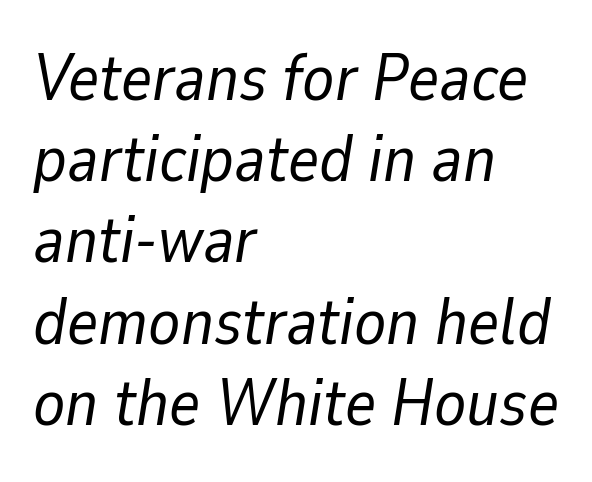
{"italic": "yes", "lean": "right", "slant_degrees": 9, "bold": "no", "weight": "regular", "width": "normal", "stroke_contrast": "low", "x_height": "medium", "monospaced": "no", "underline": "no", "align": "left", "line_spacing_ratio": 1.23, "letter_spacing": "normal", "letter_spacing_em": 0.0, "glyph_px": 66}
